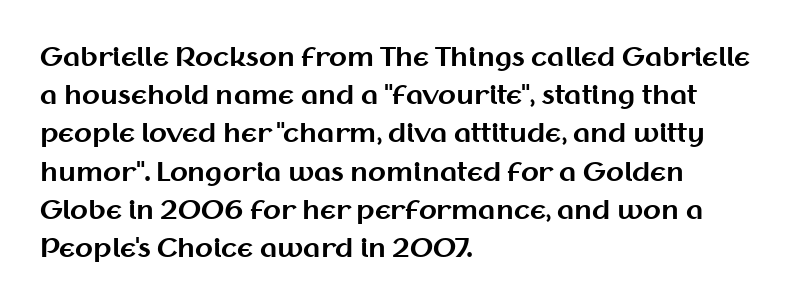
The image shows 26 px bold type, upright; set left-aligned, normal line spacing (1.47x), normal letter spacing, not underlined.
